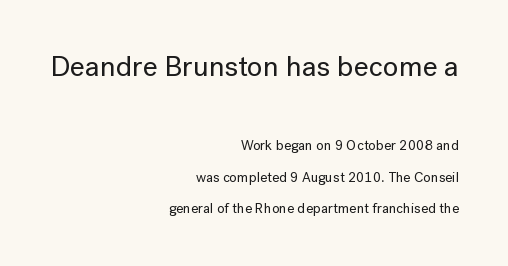
The image shows 29 px sans-serif type, upright; set right-aligned, loose line spacing (2.24x), normal letter spacing, not underlined; the first (top) block is 2.07x larger; low stroke contrast and a medium x-height.
